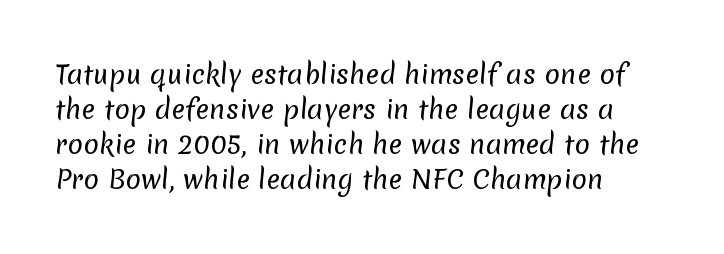
Q: Is the text bold? A: No.
Q: Is the text underlined? A: No.
Q: How is the paragraph aligned? A: Left-aligned.
Q: Is the spacing between letters normal or unusually wide? A: Normal.
Q: Is the spacing between lines tight, normal or loose? A: Normal.
